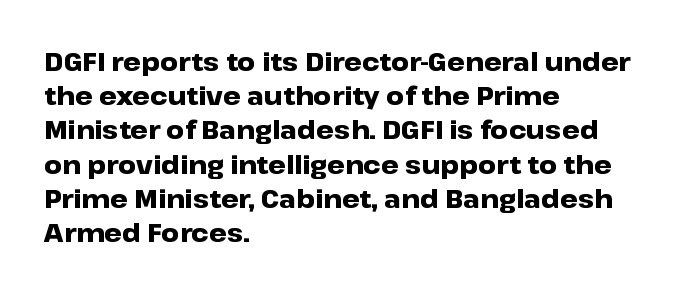
Q: Is the text bold? A: Yes.
Q: Is the text italic (slanted)? A: No, it is upright.
Q: Is the text underlined? A: No.
Q: How is the paragraph aligned? A: Left-aligned.
Q: Is the spacing between letters normal or unusually wide? A: Normal.
Q: Is the spacing between lines tight, normal or loose? A: Normal.
